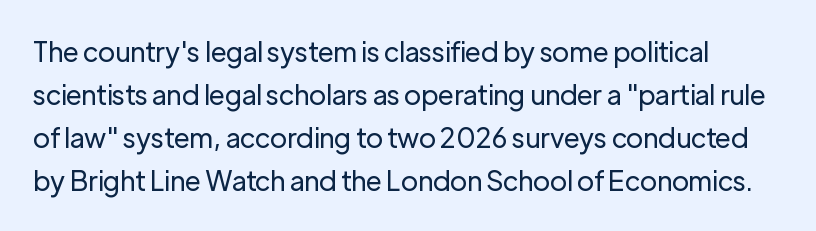
Q: Is the text bold? A: No.
Q: Is the text italic (slanted)? A: No, it is upright.
Q: Is the text underlined? A: No.
Q: Is the spacing between letters normal or unusually wide? A: Normal.
Q: Is the spacing between lines tight, normal or loose? A: Normal.
